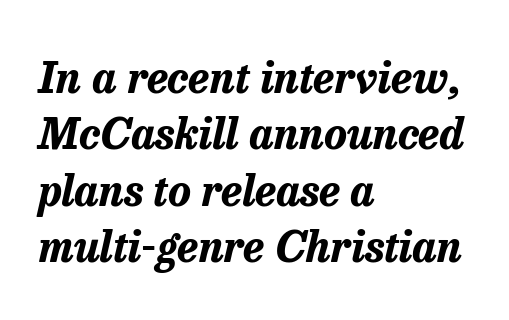
Posture: slanted. Letters rest on an invisible, unmarked baseline. Nothing unusual about the tracking: characters are spaced as the font intends. A typesetter would call this proportional, since set widths differ per character. This block has exactly the height ordinary leading produces. Weight check: bold — yes, fully.
